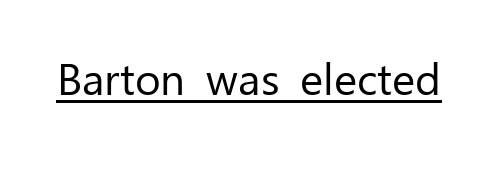
Q: Is the text bold? A: No.
Q: Is the text italic (slanted)? A: No, it is upright.
Q: Is the typeface a serif or a sans-serif typeface? A: Sans-serif.
Q: Is the text underlined? A: Yes.
Q: Is the spacing between letters normal or unusually wide? A: Normal.
Q: Width (condensed, normal, or wide)? A: Normal.
Q: Stroke contrast? A: Low.
Q: x-height? A: Medium.
Q: Monospaced? A: No.
